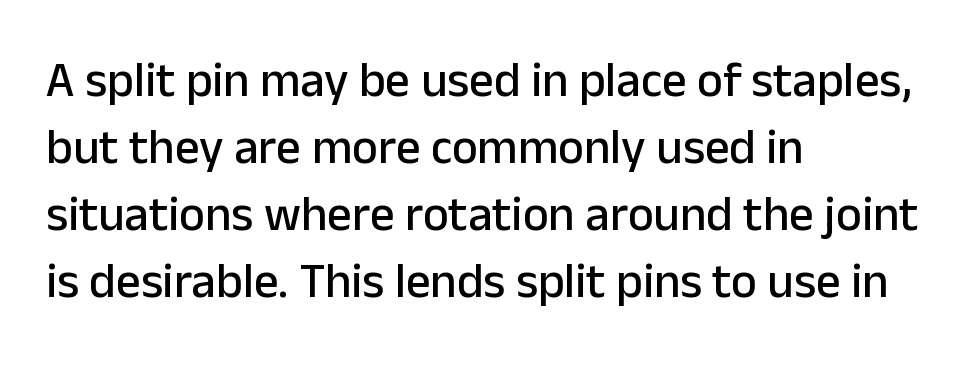
{"serif": "no", "italic": "no", "width": "normal", "stroke_contrast": "low", "x_height": "medium", "monospaced": "no", "underline": "no", "align": "left", "line_spacing": "normal", "line_spacing_ratio": 1.37, "letter_spacing": "normal", "letter_spacing_em": 0.0, "glyph_px": 49}
